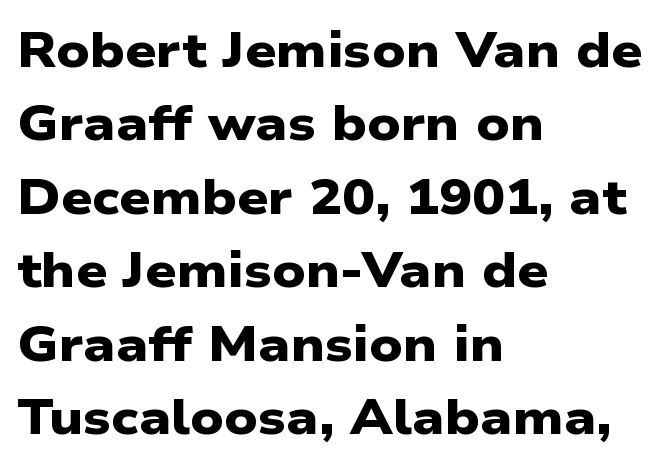
The image shows 49 px heavy, wide sans-serif type; set left-aligned, normal line spacing (1.5x), normal letter spacing, not underlined; low stroke contrast and a medium x-height.
